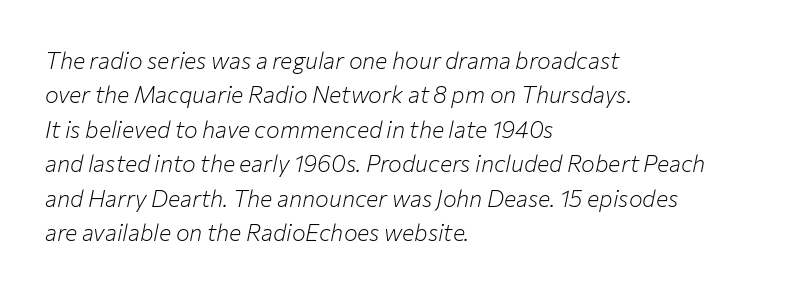
Q: Is the text bold? A: No.
Q: Is the text italic (slanted)? A: Yes, it leans right by about 12 degrees.
Q: Is the text underlined? A: No.
Q: How is the paragraph aligned? A: Left-aligned.
Q: Is the spacing between letters normal or unusually wide? A: Normal.
Q: Is the spacing between lines tight, normal or loose? A: Normal.
